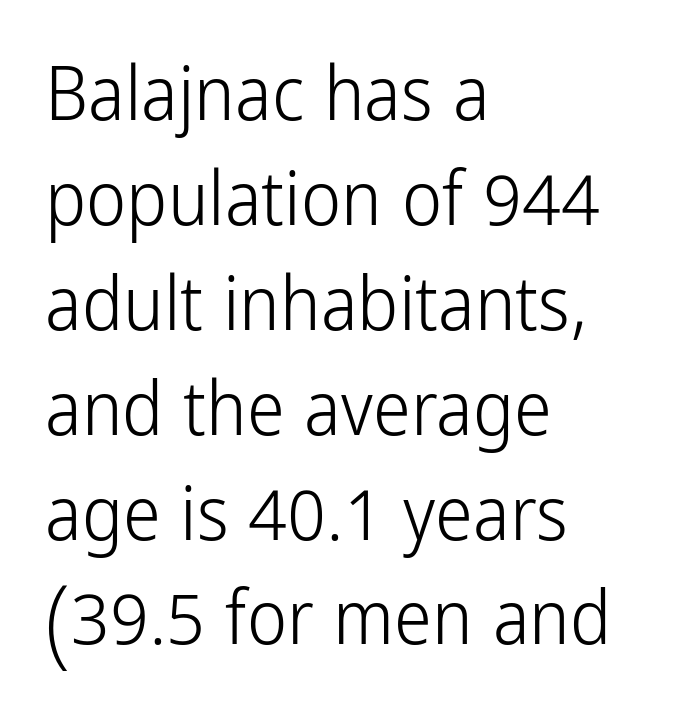
{"serif": "no", "italic": "no", "bold": "no", "weight": "light", "width": "condensed", "stroke_contrast": "low", "x_height": "medium", "monospaced": "no", "underline": "no", "align": "left", "line_spacing": "normal", "line_spacing_ratio": 1.38, "letter_spacing": "normal", "letter_spacing_em": 0.0, "glyph_px": 76}
